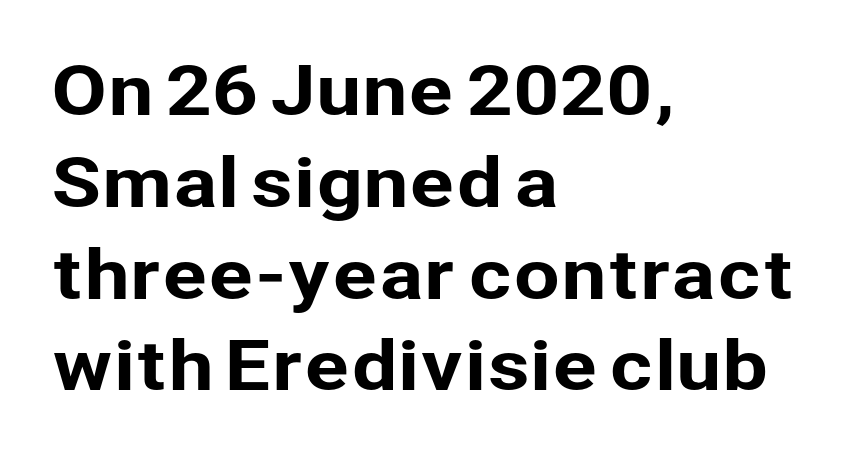
The area under the type is left untouched. The font's upright variant was chosen for this text. The lines in this sample share a left origin and differ only in where they stop. The type is set solid horizontally, with unmodified tracking.
